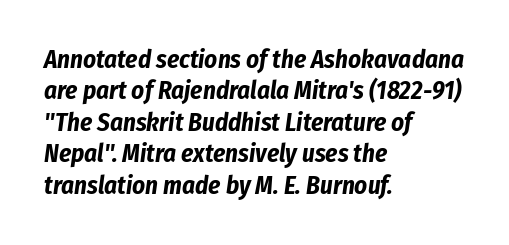
The image shows 25 px bold type, italic (leaning right); set left-aligned, normal line spacing (1.26x), normal letter spacing, not underlined.
